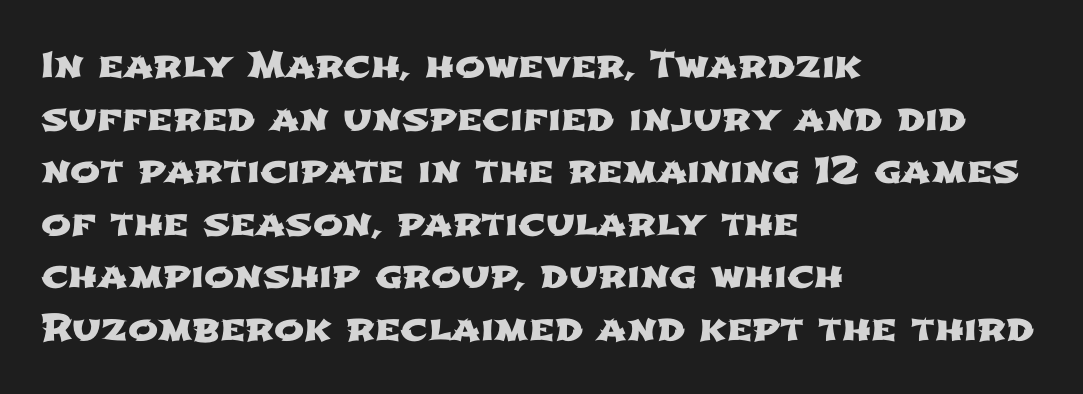
Q: Is the typeface a serif or a sans-serif typeface? A: Sans-serif.
Q: Is the text underlined? A: No.
Q: How is the paragraph aligned? A: Left-aligned.
Q: Is the spacing between letters normal or unusually wide? A: Normal.
Q: Is the spacing between lines tight, normal or loose? A: Normal.
Q: Width (condensed, normal, or wide)? A: Wide.
Q: Stroke contrast? A: Low.
Q: x-height? A: Medium.
Q: Monospaced? A: No.
